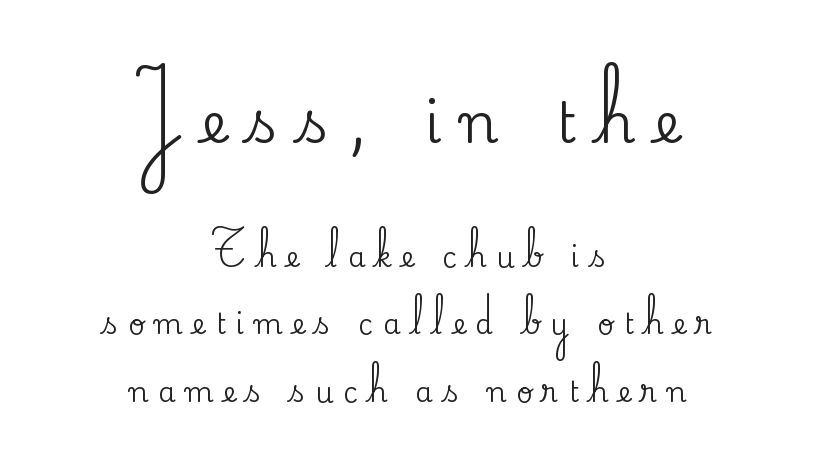
Q: Is the text italic (slanted)? A: No, it is upright.
Q: Is the typeface a serif or a sans-serif typeface? A: Serif.
Q: Is the text underlined? A: No.
Q: How is the paragraph aligned? A: Centered.
Q: Is the spacing between letters normal or unusually wide? A: Unusually wide.
Q: Is the spacing between lines tight, normal or loose? A: Loose.
Q: Which block of text is set in a larger size, the first (top) or the second (bottom)? A: The first (top) one.
Q: Width (condensed, normal, or wide)? A: Normal.
Q: Stroke contrast? A: Medium.
Q: x-height? A: Small.
Q: Monospaced? A: No.
